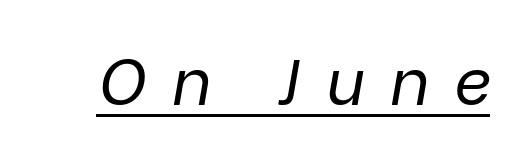
The image shows 65 px regular-weight type, italic (leaning right); set unusually wide letter spacing (+0.39 em), underlined; low stroke contrast and a medium x-height.
